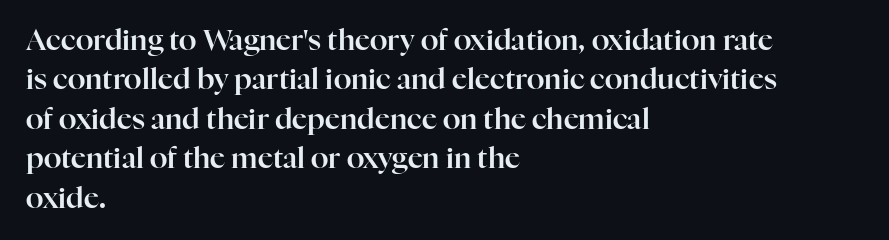
{"serif": "yes", "italic": "no", "width": "normal", "stroke_contrast": "high", "x_height": "medium", "monospaced": "no", "underline": "no", "align": "left", "line_spacing": "normal", "line_spacing_ratio": 1.36, "letter_spacing": "normal", "letter_spacing_em": 0.0, "glyph_px": 29}
